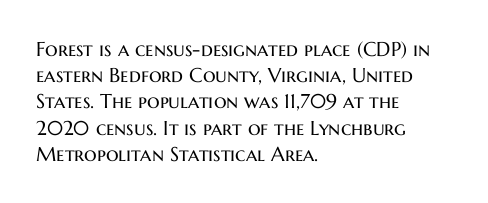
{"italic": "no", "bold": "no", "underline": "no", "align": "left", "line_spacing": "normal", "line_spacing_ratio": 1.31, "letter_spacing": "normal", "letter_spacing_em": 0.0, "glyph_px": 20}
